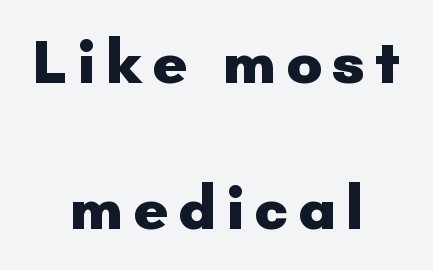
The image shows 61 px heavy sans-serif type, upright; set centered, loose line spacing (2.39x), not underlined; low stroke contrast and a small x-height.
